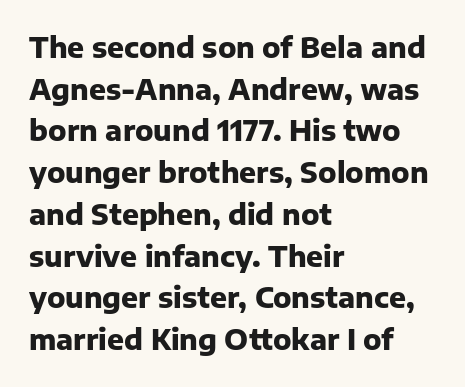
Q: Is the text bold? A: Yes.
Q: Is the text italic (slanted)? A: No, it is upright.
Q: Is the typeface a serif or a sans-serif typeface? A: Sans-serif.
Q: Is the text underlined? A: No.
Q: How is the paragraph aligned? A: Left-aligned.
Q: Is the spacing between letters normal or unusually wide? A: Normal.
Q: Is the spacing between lines tight, normal or loose? A: Normal.
Q: Width (condensed, normal, or wide)? A: Normal.
Q: Stroke contrast? A: Low.
Q: x-height? A: Medium.
Q: Monospaced? A: No.
